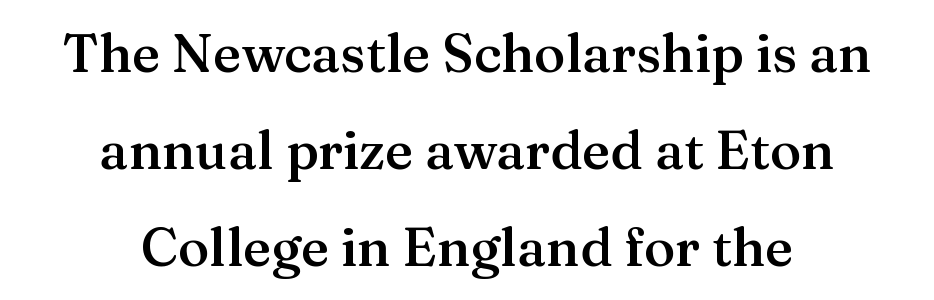
Q: Is the text bold? A: Semi-bold.
Q: Is the text italic (slanted)? A: No, it is upright.
Q: Is the typeface a serif or a sans-serif typeface? A: Serif.
Q: Is the text underlined? A: No.
Q: How is the paragraph aligned? A: Centered.
Q: Is the spacing between letters normal or unusually wide? A: Normal.
Q: Width (condensed, normal, or wide)? A: Normal.
Q: Stroke contrast? A: Medium.
Q: x-height? A: Medium.
Q: Monospaced? A: No.
